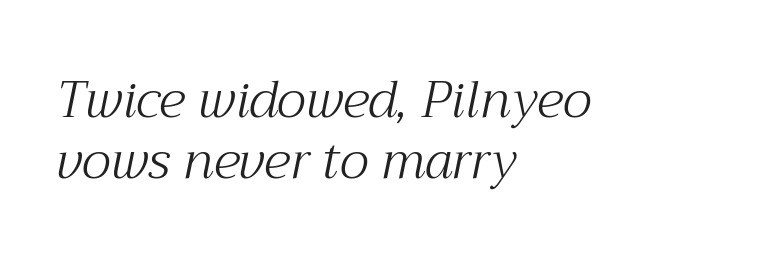
The image shows 51 px light serif type, italic (leaning right); set left-aligned, line spacing 1.2x, normal letter spacing, not underlined; medium stroke contrast and a medium x-height.
